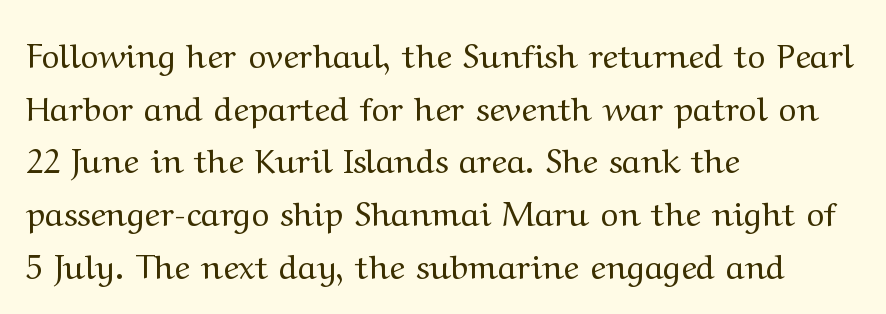
The image shows 34 px regular-weight, wide serif type, upright; set left-aligned, normal line spacing (1.55x), normal letter spacing, not underlined; medium stroke contrast and a medium x-height.
